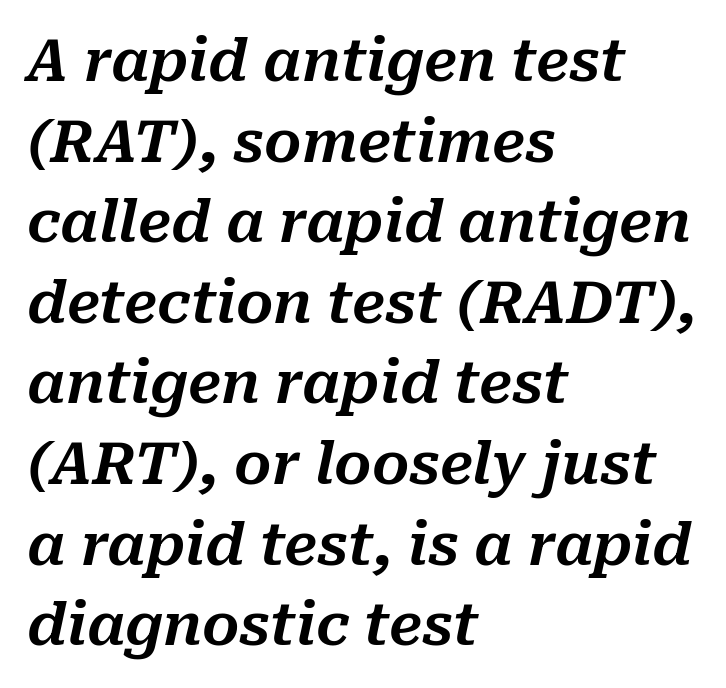
{"italic": "yes", "lean": "right", "slant_degrees": 10, "width": "normal", "stroke_contrast": "medium", "x_height": "medium", "monospaced": "no", "underline": "no", "align": "left", "line_spacing": "normal", "line_spacing_ratio": 1.39, "letter_spacing": "normal", "letter_spacing_em": 0.0, "glyph_px": 58}
